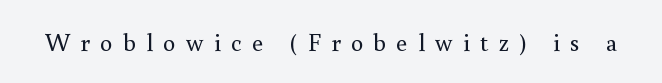
Q: Is the text bold? A: No.
Q: Is the text italic (slanted)? A: No, it is upright.
Q: Is the text underlined? A: No.
Q: Is the spacing between letters normal or unusually wide? A: Unusually wide.
